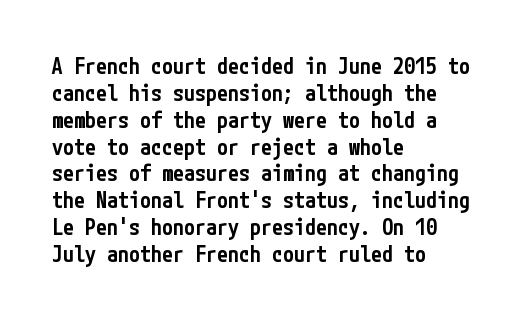
The image shows 22 px text type, upright; set left-aligned, line spacing 1.22x, normal letter spacing, not underlined.
